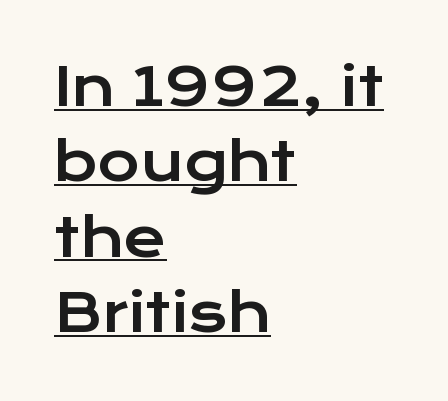
Q: Is the text italic (slanted)? A: No, it is upright.
Q: Is the typeface a serif or a sans-serif typeface? A: Sans-serif.
Q: Is the text underlined? A: Yes.
Q: How is the paragraph aligned? A: Left-aligned.
Q: Is the spacing between letters normal or unusually wide? A: Normal.
Q: Is the spacing between lines tight, normal or loose? A: Normal.
Q: Width (condensed, normal, or wide)? A: Wide.
Q: Stroke contrast? A: Low.
Q: x-height? A: Medium.
Q: Monospaced? A: No.
